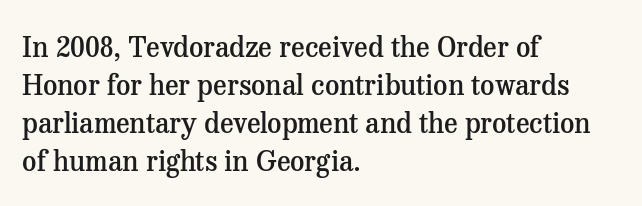
A somewhat darkened texture: the type is semibold rather than bold. Quick note: interline space is typical. Posture: vertical. Spacing verdict: proportional, widths tailored to each character. The horizontal fit of the characters is conventional and even. Quick note: underline off.
